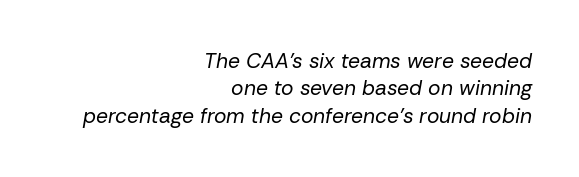
Q: Is the text bold? A: No.
Q: Is the text italic (slanted)? A: Yes, it leans right by about 10 degrees.
Q: Is the text underlined? A: No.
Q: How is the paragraph aligned? A: Right-aligned.
Q: Is the spacing between letters normal or unusually wide? A: Normal.
Q: Is the spacing between lines tight, normal or loose? A: Normal.
